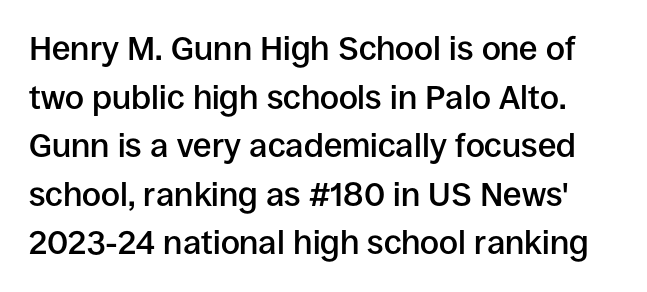
The image shows 33 px semibold sans-serif type, upright; set normal line spacing (1.47x), normal letter spacing, not underlined; low stroke contrast and a large x-height.
